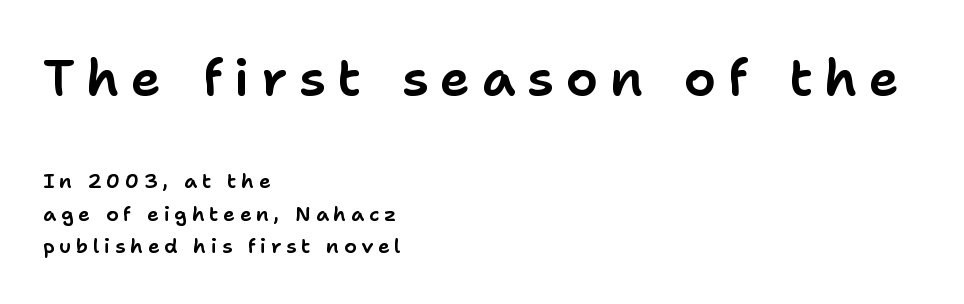
What's the leading like? Ordinary, nothing unusual. The font's upright variant was chosen for this text. How are the letters spaced? Widely, with obvious added tracking. The typeface chosen for these lines omits serifs.
